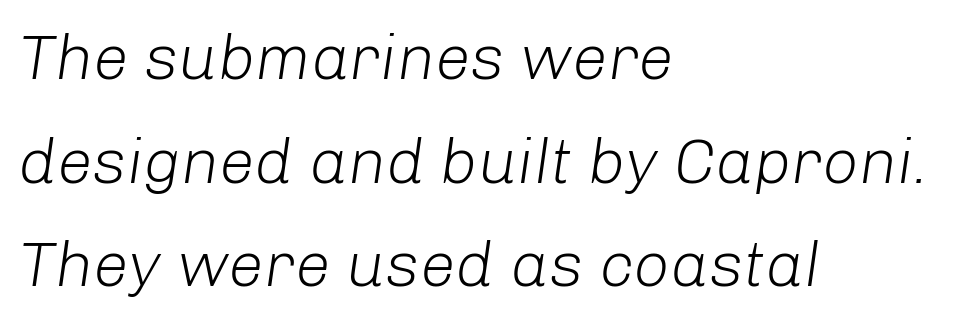
The image shows 64 px light type, italic (leaning right); set left-aligned, normal line spacing (1.62x), normal letter spacing, not underlined; low stroke contrast and a medium x-height.
